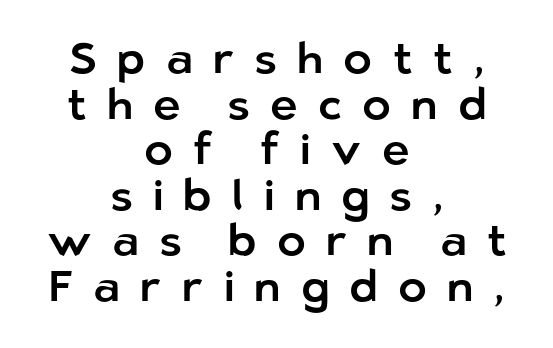
{"serif": "no", "italic": "no", "width": "normal", "stroke_contrast": "low", "x_height": "medium", "monospaced": "no", "underline": "no", "align": "center", "line_spacing": "tight", "line_spacing_ratio": 1.06, "letter_spacing": "wide", "letter_spacing_em": 0.47, "glyph_px": 43}
